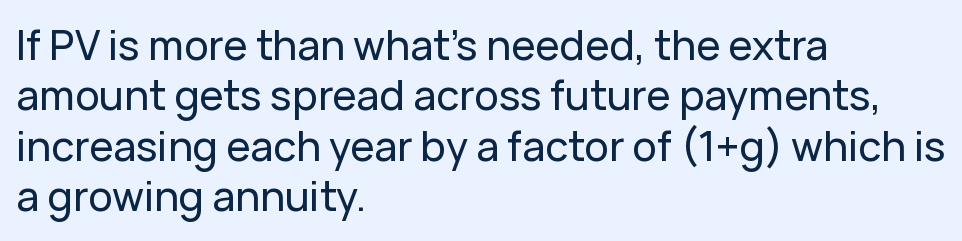
{"serif": "no", "italic": "no", "width": "normal", "stroke_contrast": "low", "x_height": "medium", "monospaced": "no", "underline": "no", "align": "left", "line_spacing_ratio": 1.23, "letter_spacing": "normal", "letter_spacing_em": 0.0, "glyph_px": 41}
